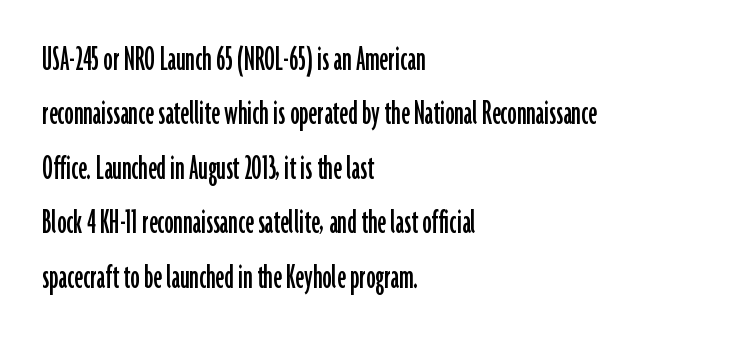
{"serif": "no", "italic": "no", "width": "condensed", "stroke_contrast": "low", "x_height": "medium", "monospaced": "no", "underline": "no", "align": "left", "line_spacing": "normal", "line_spacing_ratio": 1.47, "letter_spacing": "normal", "letter_spacing_em": 0.0, "glyph_px": 37}
